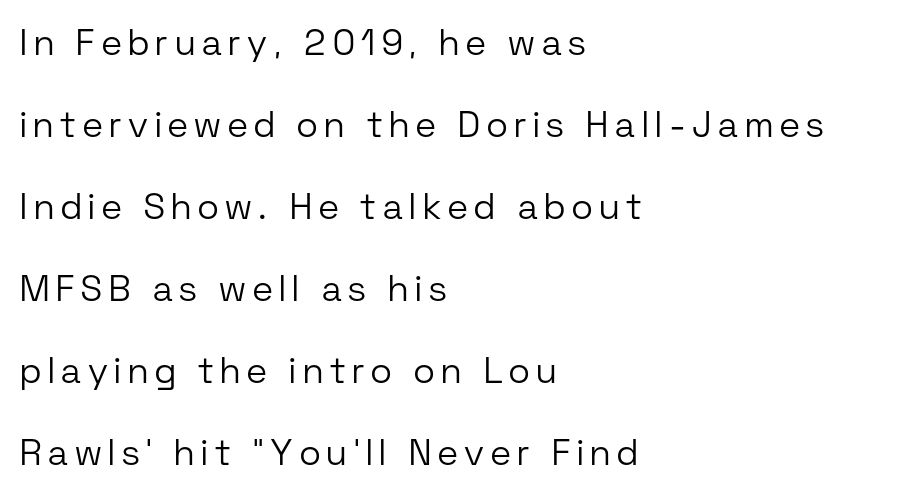
The typography opts for an upright posture over an oblique one. A sans-serif font was chosen for this passage. Is the type heavy? It reads as light-to-regular instead. A typesetter would call this leading open, well beyond the default.
